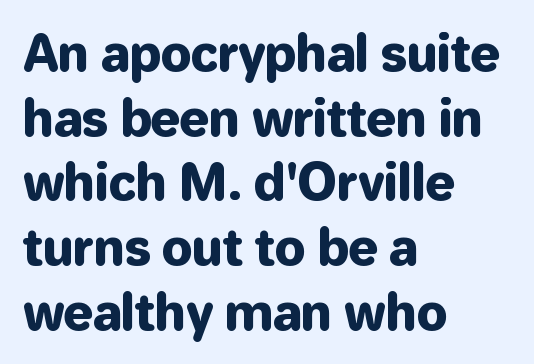
This sample uses an upright cut, with every glyph sitting square on the baseline. Vertical spacing — default. Observe the absence of serifs on each vertical stroke in this sample. The paragraph has a hard left edge and a soft right edge. A clean baseline with only descenders dipping below it. This rendering leaves character spacing at its baseline value.
